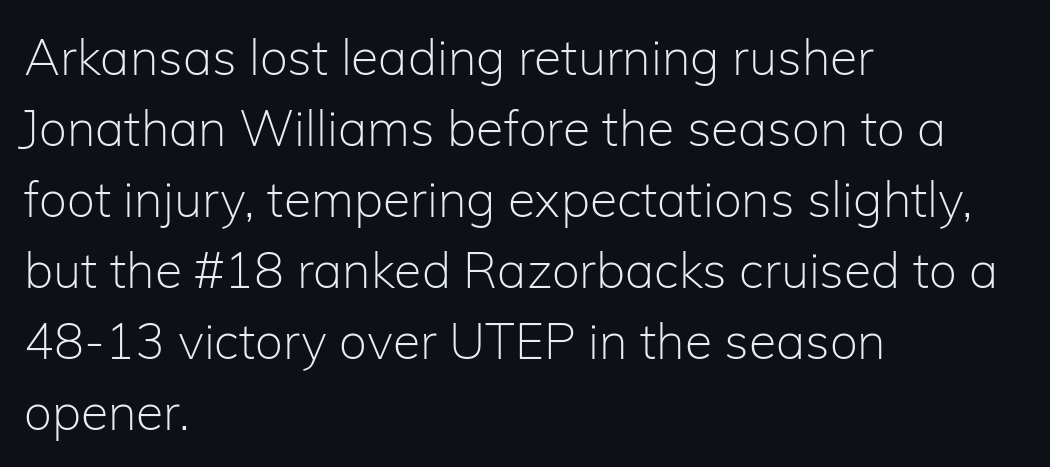
Q: Is the text bold? A: No.
Q: Is the text italic (slanted)? A: No, it is upright.
Q: Is the typeface a serif or a sans-serif typeface? A: Sans-serif.
Q: Is the text underlined? A: No.
Q: How is the paragraph aligned? A: Left-aligned.
Q: Is the spacing between letters normal or unusually wide? A: Normal.
Q: Is the spacing between lines tight, normal or loose? A: Normal.
Q: Width (condensed, normal, or wide)? A: Normal.
Q: Stroke contrast? A: Low.
Q: x-height? A: Medium.
Q: Monospaced? A: No.
